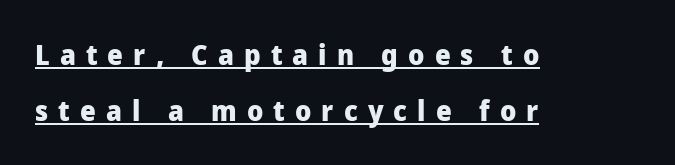
Which margin do the lines hug? The left one — the right edge is uneven. Compared with typical body copy, the letter spacing here is much looser. Does a line run under the words? Yes, clearly. The leading is generous, giving the passage an open texture. The passage shown is typed in a proportional face where columns would drift. The specimen reads as upright at a glance.
